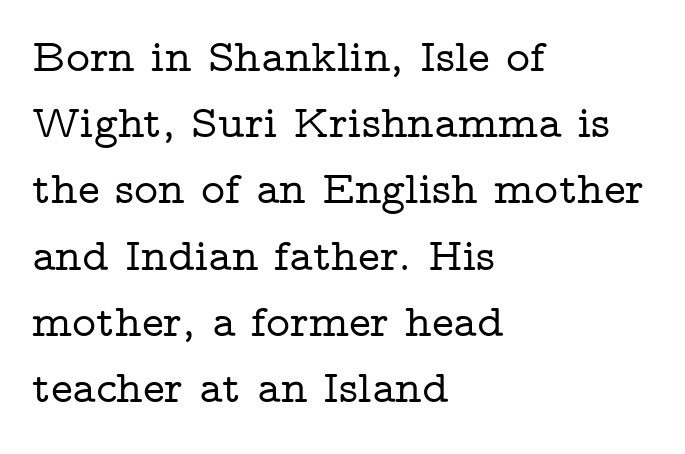
Q: Is the text italic (slanted)? A: No, it is upright.
Q: Is the typeface a serif or a sans-serif typeface? A: Serif.
Q: Is the text underlined? A: No.
Q: How is the paragraph aligned? A: Left-aligned.
Q: Is the spacing between letters normal or unusually wide? A: Normal.
Q: Is the spacing between lines tight, normal or loose? A: Normal.
Q: Width (condensed, normal, or wide)? A: Wide.
Q: Stroke contrast? A: Low.
Q: x-height? A: Medium.
Q: Monospaced? A: No.
